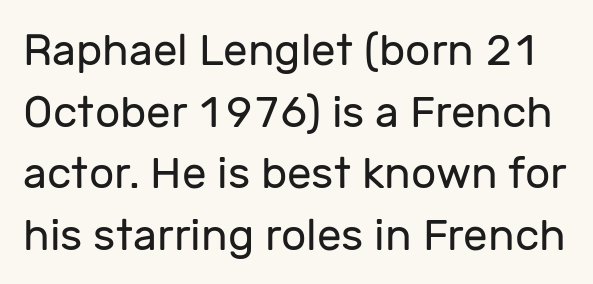
Type style note: lacks serifs. Check under the words: just untouched page. What stands out about the letter spacing? Nothing — it is the standard amount. A roman cut, with each character standing at attention.
